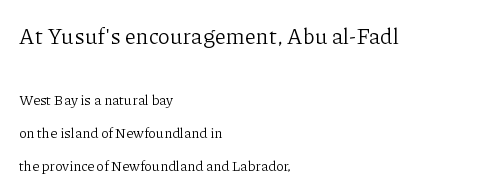
Q: Is the text bold? A: No.
Q: Is the text italic (slanted)? A: No, it is upright.
Q: Is the text underlined? A: No.
Q: How is the paragraph aligned? A: Left-aligned.
Q: Is the spacing between letters normal or unusually wide? A: Normal.
Q: Is the spacing between lines tight, normal or loose? A: Loose.
Q: Which block of text is set in a larger size, the first (top) or the second (bottom)? A: The first (top) one.
